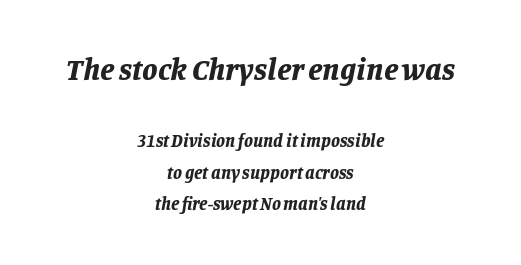
Q: Is the text bold? A: Yes.
Q: Is the text italic (slanted)? A: Yes, it leans right by about 11 degrees.
Q: Is the text underlined? A: No.
Q: How is the paragraph aligned? A: Centered.
Q: Is the spacing between letters normal or unusually wide? A: Normal.
Q: Which block of text is set in a larger size, the first (top) or the second (bottom)? A: The first (top) one.
Q: Width (condensed, normal, or wide)? A: Normal.
Q: Stroke contrast? A: Low.
Q: x-height? A: Large.
Q: Monospaced? A: No.
